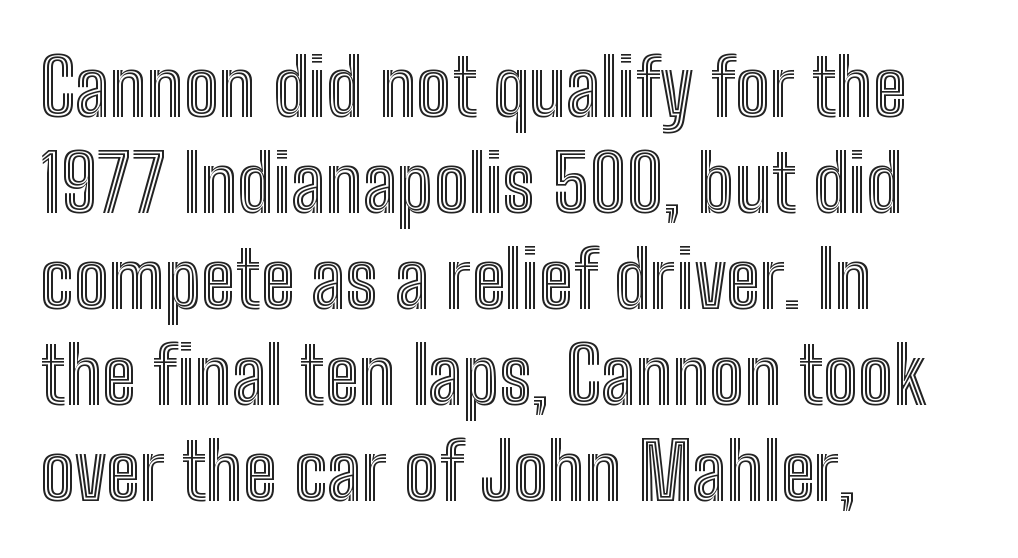
Q: Is the text italic (slanted)? A: No, it is upright.
Q: Is the text underlined? A: No.
Q: How is the paragraph aligned? A: Left-aligned.
Q: Is the spacing between letters normal or unusually wide? A: Normal.
Q: Width (condensed, normal, or wide)? A: Condensed.
Q: x-height? A: Medium.
Q: Monospaced? A: No.
